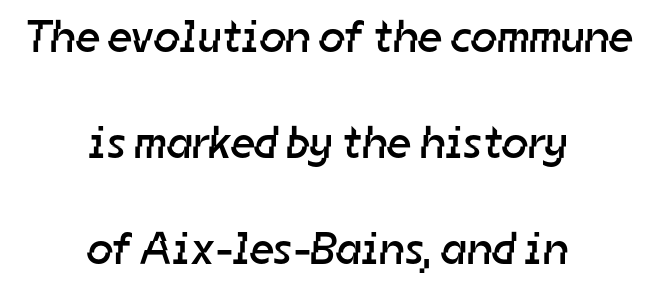
{"serif": "no", "bold": "no", "weight": "regular", "width": "normal", "stroke_contrast": "low", "x_height": "medium", "monospaced": "no", "underline": "no", "align": "center", "line_spacing": "loose", "line_spacing_ratio": 2.3, "letter_spacing": "normal", "letter_spacing_em": 0.0, "glyph_px": 46}
